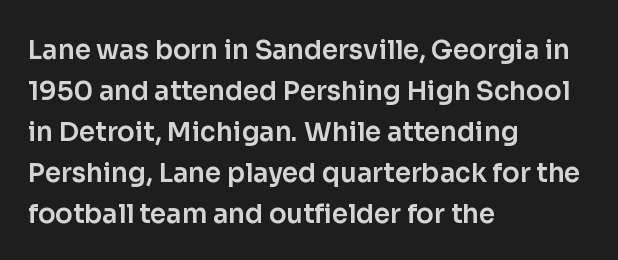
{"italic": "no", "underline": "no", "align": "left", "line_spacing": "normal", "line_spacing_ratio": 1.58, "letter_spacing": "normal", "letter_spacing_em": 0.0, "glyph_px": 26}
